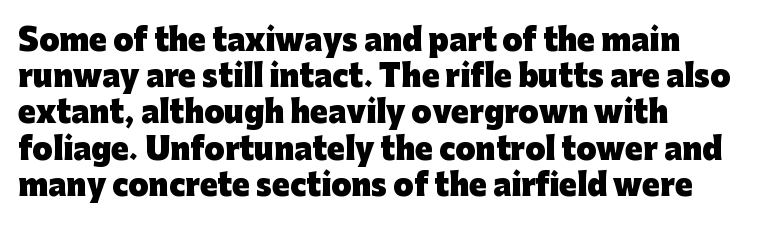
{"serif": "no", "italic": "no", "bold": "yes", "weight": "heavy", "width": "normal", "stroke_contrast": "low", "x_height": "medium", "monospaced": "no", "underline": "no", "align": "left", "line_spacing": "normal", "line_spacing_ratio": 1.25, "letter_spacing": "normal", "letter_spacing_em": 0.0, "glyph_px": 29}
